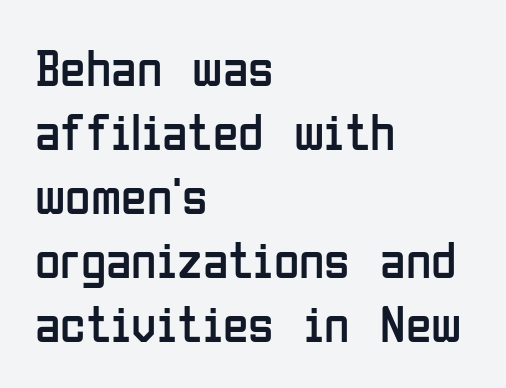
{"serif": "no", "italic": "no", "bold": "no", "weight": "regular", "width": "condensed", "stroke_contrast": "low", "x_height": "medium", "monospaced": "no", "underline": "no", "align": "left", "line_spacing_ratio": 1.23, "letter_spacing": "normal", "letter_spacing_em": 0.0, "glyph_px": 52}
